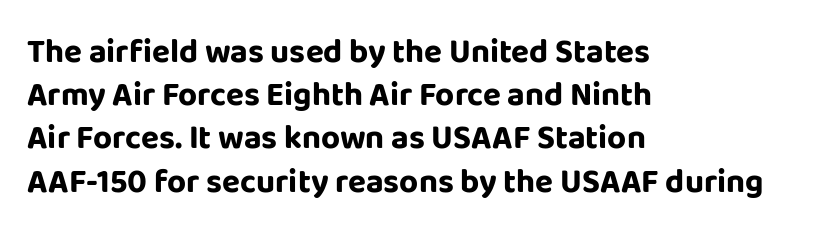
Q: Is the text bold? A: Yes.
Q: Is the text italic (slanted)? A: No, it is upright.
Q: Is the typeface a serif or a sans-serif typeface? A: Sans-serif.
Q: Is the text underlined? A: No.
Q: How is the paragraph aligned? A: Left-aligned.
Q: Is the spacing between letters normal or unusually wide? A: Normal.
Q: Is the spacing between lines tight, normal or loose? A: Normal.
Q: Width (condensed, normal, or wide)? A: Normal.
Q: Stroke contrast? A: Low.
Q: x-height? A: Large.
Q: Monospaced? A: No.
